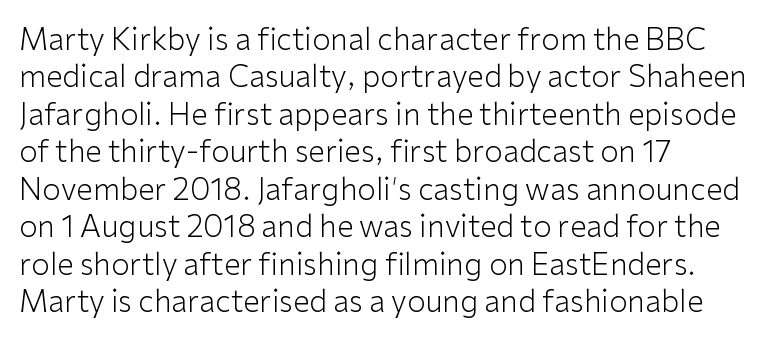
Q: Is the text bold? A: No.
Q: Is the text italic (slanted)? A: No, it is upright.
Q: Is the typeface a serif or a sans-serif typeface? A: Sans-serif.
Q: Is the text underlined? A: No.
Q: How is the paragraph aligned? A: Left-aligned.
Q: Is the spacing between letters normal or unusually wide? A: Normal.
Q: Is the spacing between lines tight, normal or loose? A: Normal.
Q: Width (condensed, normal, or wide)? A: Normal.
Q: Stroke contrast? A: Low.
Q: x-height? A: Medium.
Q: Monospaced? A: No.
